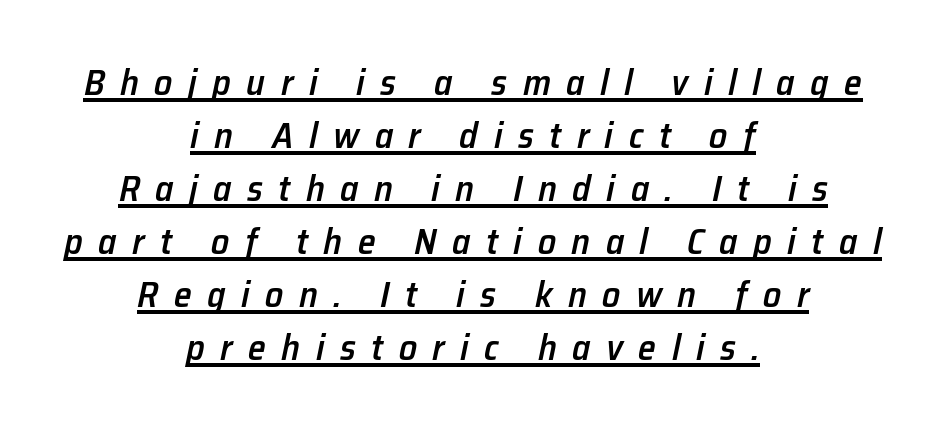
The lines are quadded center. The sample's only ornament is a line tracing under the words. These words are printed semibold, heavier than regular yet not bold. The rendering uses a moderate line-height, typical for paragraphs. Note the varied advance widths — an 'i' is clearly narrower than an 'm'. Observe the lean: these are italic letterforms.
